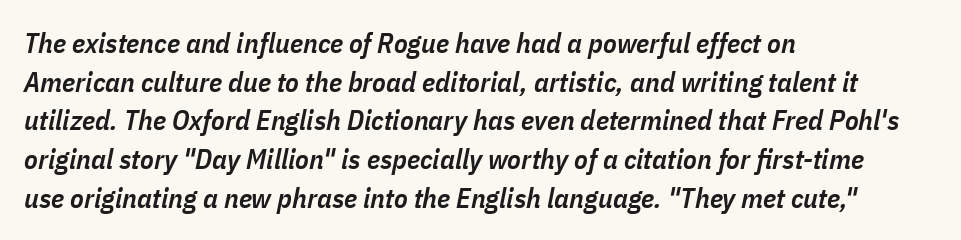
The image shows 28 px semibold, condensed type, italic (leaning right); set left-aligned, normal line spacing (1.38x), normal letter spacing, not underlined; low stroke contrast and a medium x-height.
